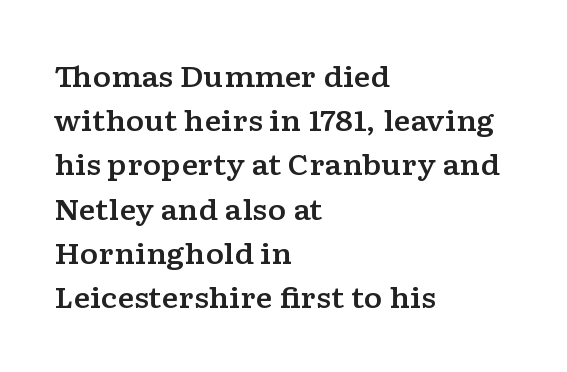
Q: Is the text italic (slanted)? A: No, it is upright.
Q: Is the typeface a serif or a sans-serif typeface? A: Serif.
Q: Is the text underlined? A: No.
Q: How is the paragraph aligned? A: Left-aligned.
Q: Is the spacing between letters normal or unusually wide? A: Normal.
Q: Is the spacing between lines tight, normal or loose? A: Normal.
Q: Width (condensed, normal, or wide)? A: Wide.
Q: Stroke contrast? A: Low.
Q: x-height? A: Medium.
Q: Monospaced? A: No.
